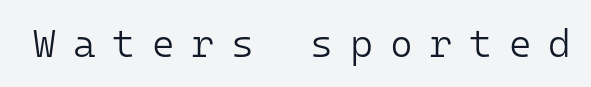
Each stroke keeps to a modest, everyday thickness or less. Tracking value appears strongly positive — letters spread wide. A typesetter would call this monospace, since all characters share one set width. A sans-serif font was chosen for this passage. Underline: absent. When letters stand straight like this, we call the style roman or upright.
